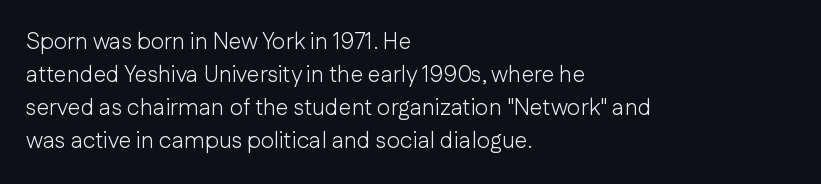
Honestly, the row spacing looks completely unremarkable. Caption: face not bold, strokes unweighted. Posture: vertical. This rendering features lettering with no underline. The setting favours the left margin, as ordinary paragraphs usually do.
